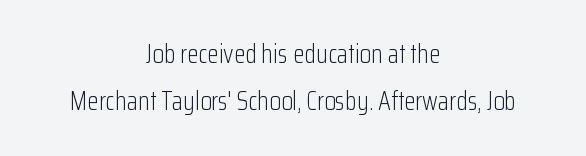
{"italic": "no", "bold": "no", "underline": "no", "align": "center", "line_spacing_ratio": 1.81, "letter_spacing": "normal", "letter_spacing_em": 0.0, "glyph_px": 26}
